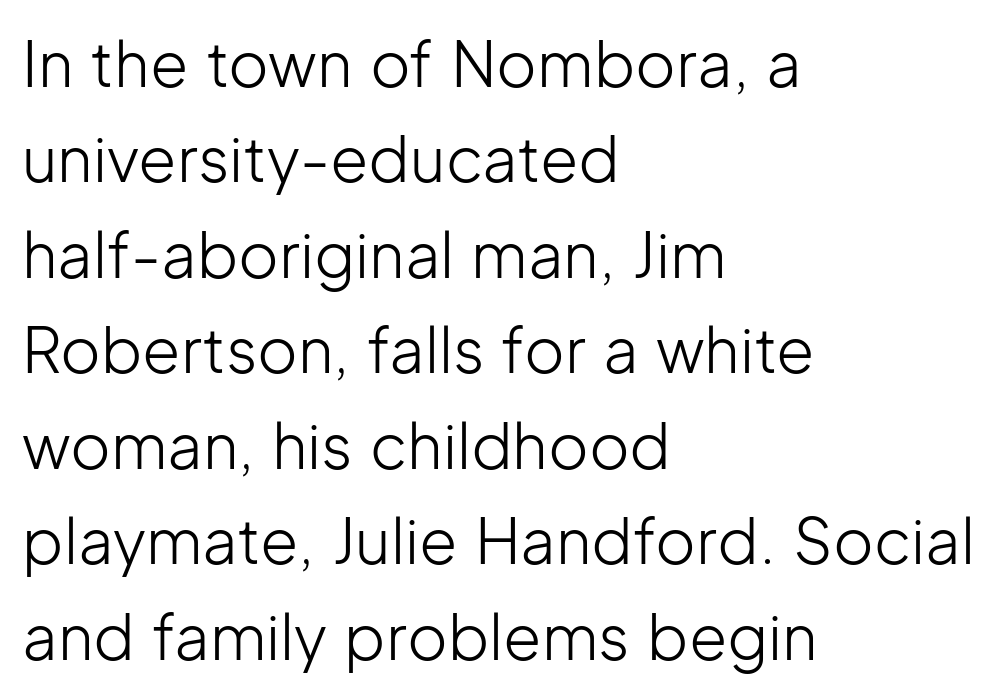
Q: Is the text bold? A: No.
Q: Is the text italic (slanted)? A: No, it is upright.
Q: Is the typeface a serif or a sans-serif typeface? A: Sans-serif.
Q: Is the text underlined? A: No.
Q: How is the paragraph aligned? A: Left-aligned.
Q: Is the spacing between letters normal or unusually wide? A: Normal.
Q: Is the spacing between lines tight, normal or loose? A: Normal.
Q: Width (condensed, normal, or wide)? A: Normal.
Q: Stroke contrast? A: Low.
Q: x-height? A: Medium.
Q: Monospaced? A: No.
